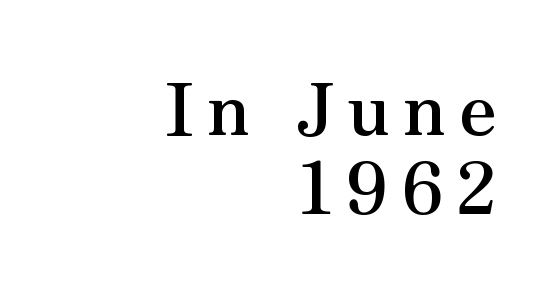
The image shows 72 px semibold serif type, upright; set right-aligned, tight line spacing (1.1x), not underlined; medium stroke contrast and a small x-height.
